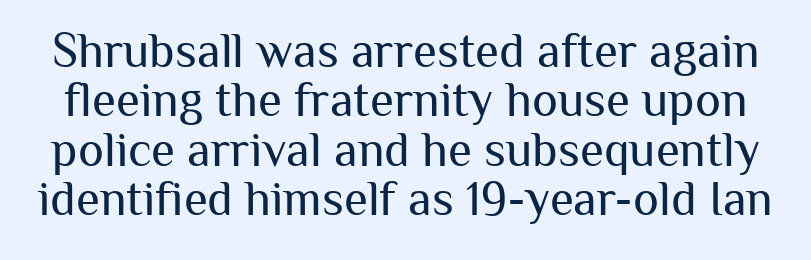
{"serif": "no", "italic": "no", "bold": "no", "weight": "regular", "width": "normal", "stroke_contrast": "medium", "x_height": "medium", "monospaced": "no", "underline": "no", "line_spacing": "tight", "line_spacing_ratio": 1.01, "letter_spacing": "normal", "letter_spacing_em": 0.0, "glyph_px": 49}
